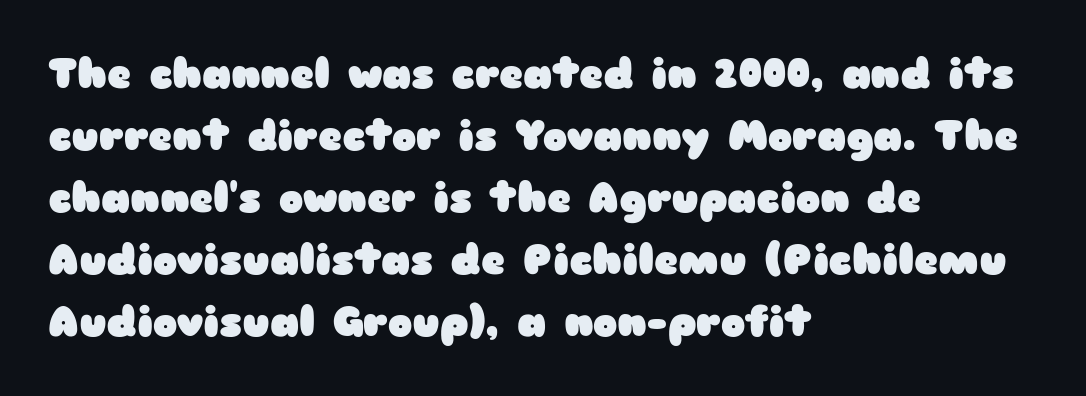
The image shows 41 px heavy, wide sans-serif type, upright; set left-aligned, normal line spacing (1.51x), normal letter spacing, not underlined; low stroke contrast and a medium x-height.
